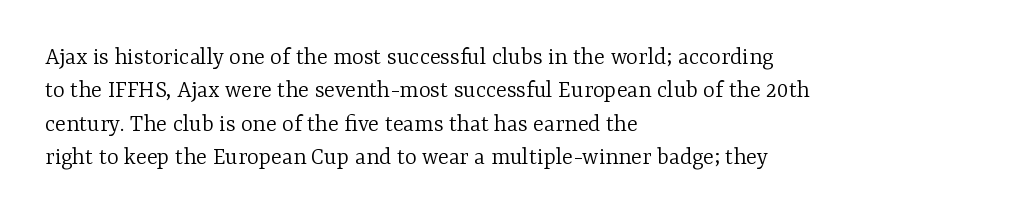
{"italic": "no", "bold": "no", "underline": "no", "align": "left", "line_spacing": "normal", "line_spacing_ratio": 1.34, "letter_spacing": "normal", "letter_spacing_em": 0.0, "glyph_px": 25}
